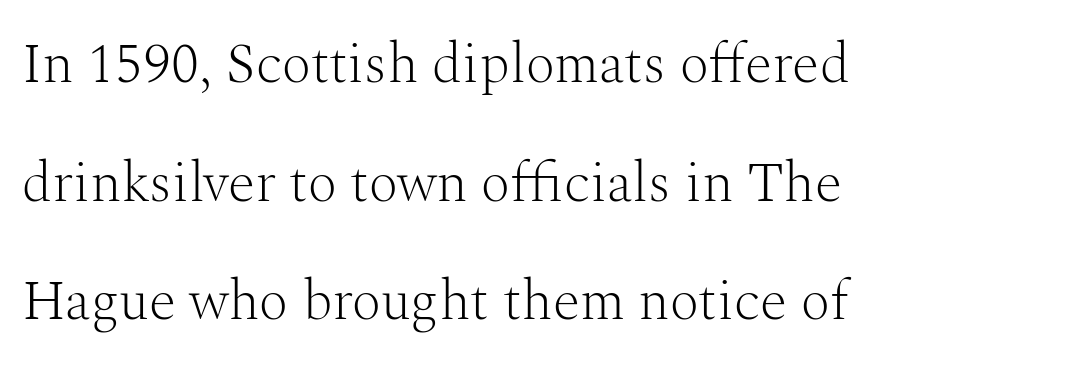
{"serif": "yes", "italic": "no", "bold": "no", "weight": "light", "width": "normal", "stroke_contrast": "medium", "x_height": "medium", "monospaced": "no", "underline": "no", "align": "left", "line_spacing": "loose", "line_spacing_ratio": 2.12, "letter_spacing": "normal", "letter_spacing_em": 0.0, "glyph_px": 56}
